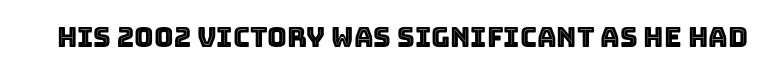
The image shows 27 px text type, upright; set normal letter spacing, not underlined.
